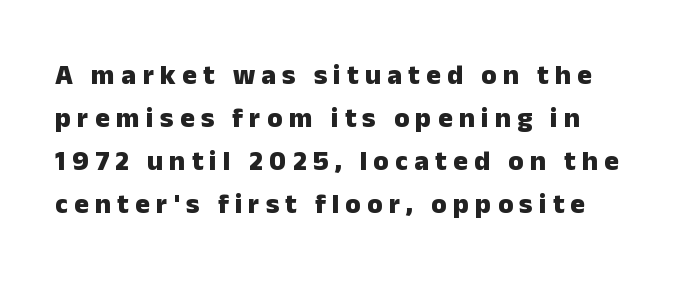
Look at the tracking — it's clearly loosened, letters drifting apart. The rendering uses a moderate line-height, typical for paragraphs. The letters advance in unequal steps, a hallmark of proportional type. Stroke terminals: plain, sans-serif. A typesetter would mark this as roman, not italic. Does the weight exceed regular? Yes, all the way to bold.
